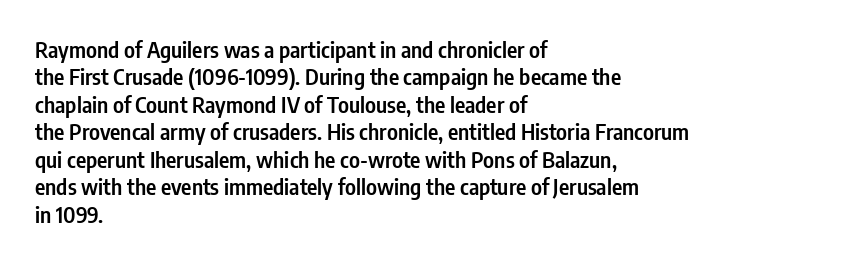
Q: Is the text bold? A: Semi-bold.
Q: Is the text italic (slanted)? A: No, it is upright.
Q: Is the text underlined? A: No.
Q: How is the paragraph aligned? A: Left-aligned.
Q: Is the spacing between letters normal or unusually wide? A: Normal.
Q: Is the spacing between lines tight, normal or loose? A: Normal.
